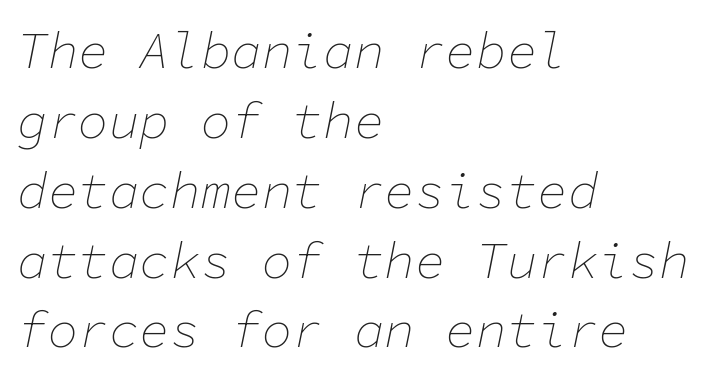
The rendering keeps characters at their native spacing. A student would call this left alignment; a typographer would say flush left, rag right. Descenders hang freely into open space. The letters march in equal steps, a hallmark of fixed-pitch type. Stems and bowls with no extra thickness — not bold. The passage shown stacks its lines at a standard gap.
